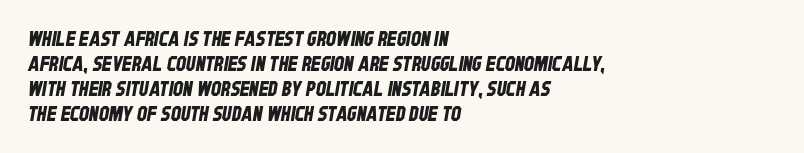
{"underline": "no", "align": "left", "line_spacing": "normal", "line_spacing_ratio": 1.25, "letter_spacing": "normal", "letter_spacing_em": 0.0, "glyph_px": 20}
